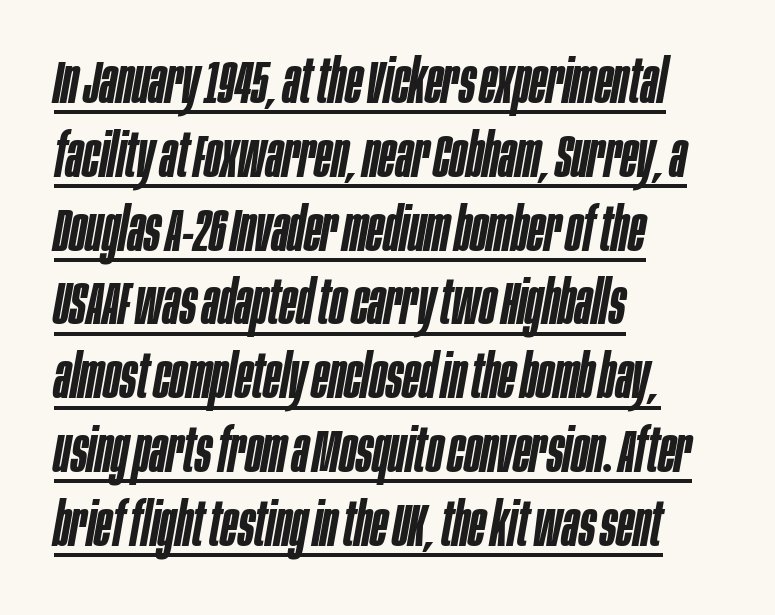
The passage shown is typed in a proportional face where columns would drift. The typesetter chose a ragged-right arrangement here. Honestly, the underline is the first thing you notice here. Bold? Not quite — semibold, heavier than regular but stopping short.
